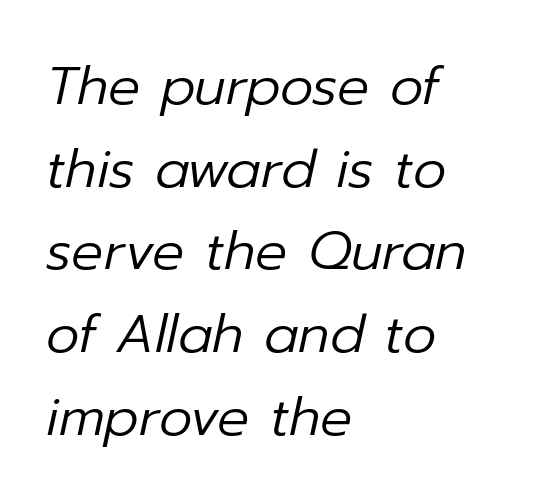
Q: Is the text bold? A: No.
Q: Is the text italic (slanted)? A: Yes, it leans right by about 12 degrees.
Q: Is the text underlined? A: No.
Q: How is the paragraph aligned? A: Left-aligned.
Q: Is the spacing between letters normal or unusually wide? A: Normal.
Q: Is the spacing between lines tight, normal or loose? A: Normal.
Q: Width (condensed, normal, or wide)? A: Normal.
Q: Stroke contrast? A: Low.
Q: x-height? A: Medium.
Q: Monospaced? A: No.
